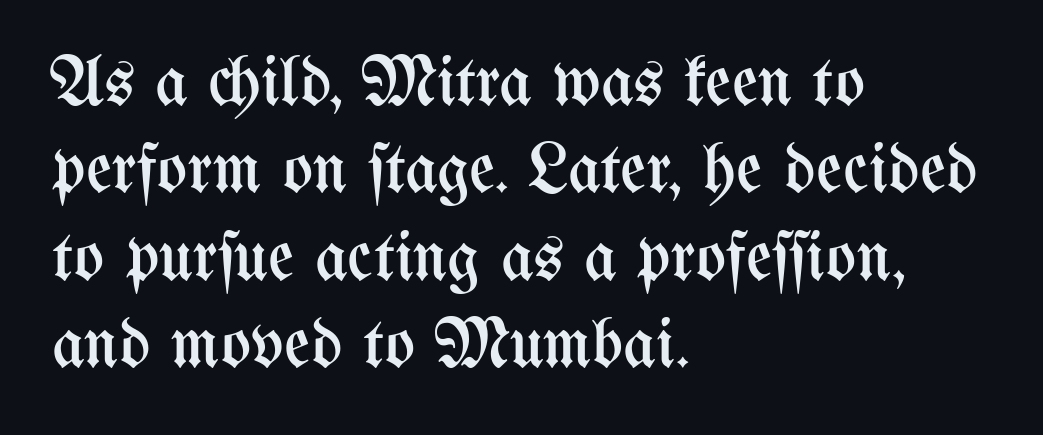
{"italic": "no", "bold": "no", "weight": "regular", "width": "condensed", "stroke_contrast": "medium", "x_height": "medium", "monospaced": "no", "underline": "no", "align": "left", "line_spacing_ratio": 1.23, "letter_spacing": "normal", "letter_spacing_em": 0.0, "glyph_px": 71}
